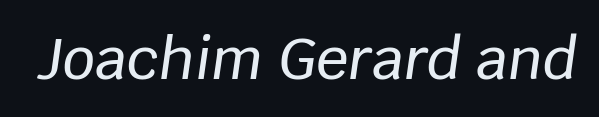
{"italic": "yes", "lean": "right", "slant_degrees": 8, "width": "normal", "stroke_contrast": "low", "x_height": "large", "monospaced": "no", "underline": "no", "letter_spacing": "normal", "letter_spacing_em": 0.0, "glyph_px": 57}
